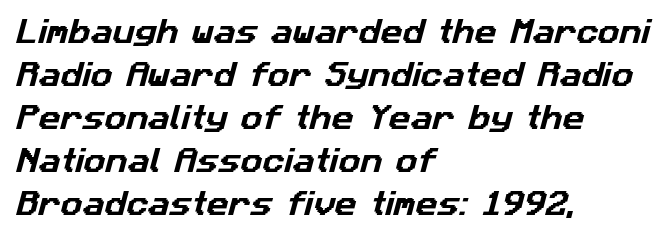
The image shows 27 px text type; set left-aligned, normal line spacing (1.59x), normal letter spacing, not underlined.
